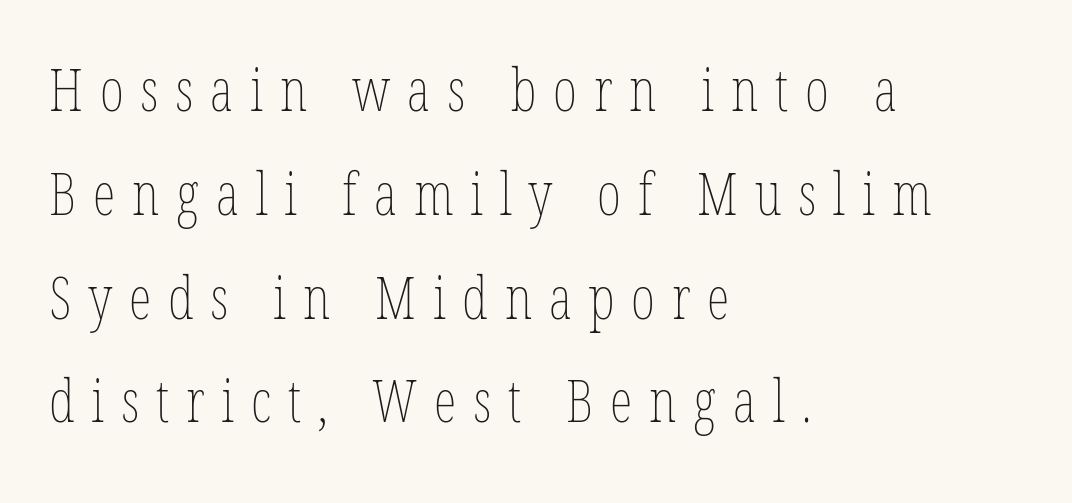
{"italic": "no", "bold": "no", "weight": "thin", "width": "condensed", "stroke_contrast": "low", "x_height": "medium", "monospaced": "no", "underline": "no", "align": "left", "line_spacing_ratio": 1.79, "letter_spacing": "wide", "letter_spacing_em": 0.29, "glyph_px": 58}
